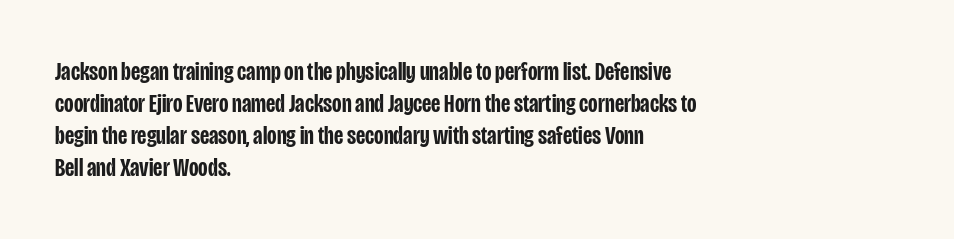
The image shows 26 px text type, upright; set left-aligned, line spacing 1.23x, normal letter spacing, not underlined.
